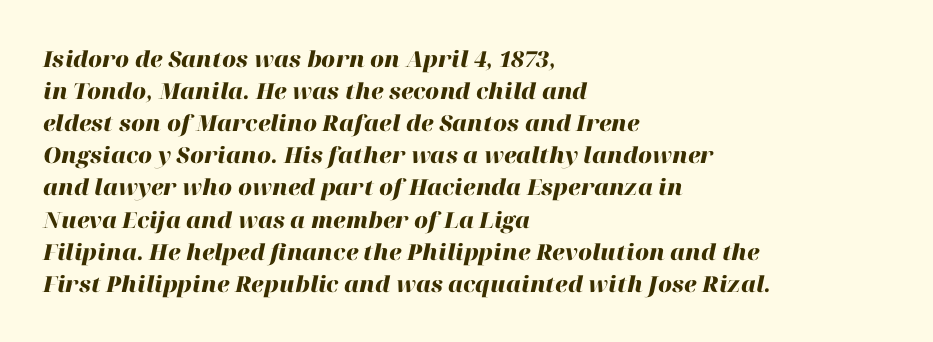
This sample uses an oblique cut, with every glyph tilted off the vertical. Whoever set this chose a conventional vertical rhythm. The passage is arranged the way most books set body copy — flush left. Observe the ordinary spacing: letters are neighbours, not strangers.
